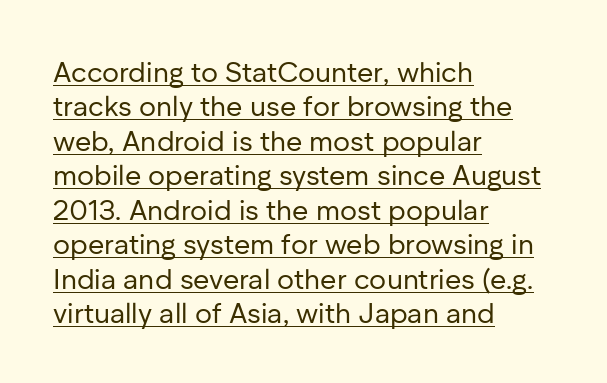
Q: Is the text bold? A: No.
Q: Is the text italic (slanted)? A: No, it is upright.
Q: Is the typeface a serif or a sans-serif typeface? A: Sans-serif.
Q: Is the text underlined? A: Yes.
Q: How is the paragraph aligned? A: Left-aligned.
Q: Is the spacing between letters normal or unusually wide? A: Normal.
Q: Width (condensed, normal, or wide)? A: Normal.
Q: Stroke contrast? A: Low.
Q: x-height? A: Medium.
Q: Monospaced? A: No.
